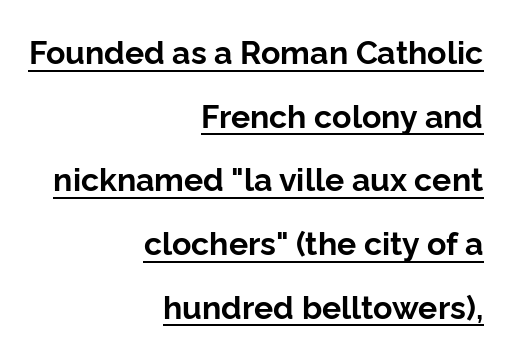
The image shows 32 px bold sans-serif type, upright; set right-aligned, loose line spacing (1.99x), normal letter spacing, underlined; low stroke contrast and a medium x-height.
